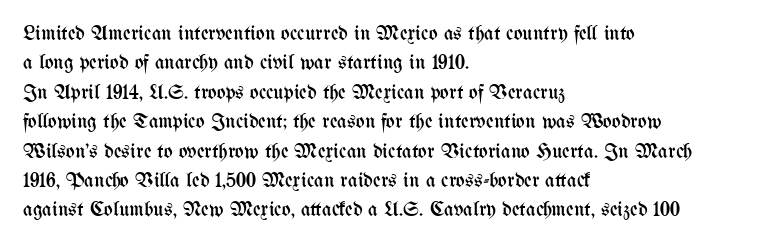
Q: Is the text bold? A: No.
Q: Is the text italic (slanted)? A: No, it is upright.
Q: Is the text underlined? A: No.
Q: How is the paragraph aligned? A: Left-aligned.
Q: Is the spacing between letters normal or unusually wide? A: Normal.
Q: Is the spacing between lines tight, normal or loose? A: Normal.
